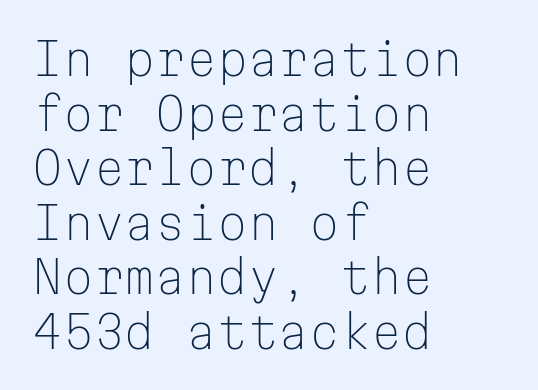
Spacing verdict: monospaced, one width for all characters. Unlike italic type, these characters show no tilt at all. Only glyphs here, with clear space below each row. Font category for this specimen: sans-serif.
